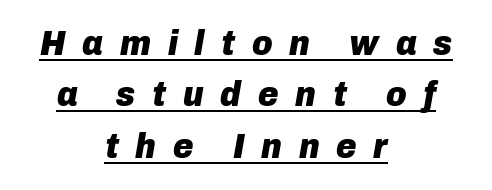
Q: Is the text bold? A: Yes.
Q: Is the text italic (slanted)? A: Yes, it leans right by about 10 degrees.
Q: Is the text underlined? A: Yes.
Q: How is the paragraph aligned? A: Centered.
Q: Is the spacing between letters normal or unusually wide? A: Unusually wide.
Q: Is the spacing between lines tight, normal or loose? A: Normal.
Q: Width (condensed, normal, or wide)? A: Normal.
Q: Stroke contrast? A: Low.
Q: x-height? A: Medium.
Q: Monospaced? A: No.
